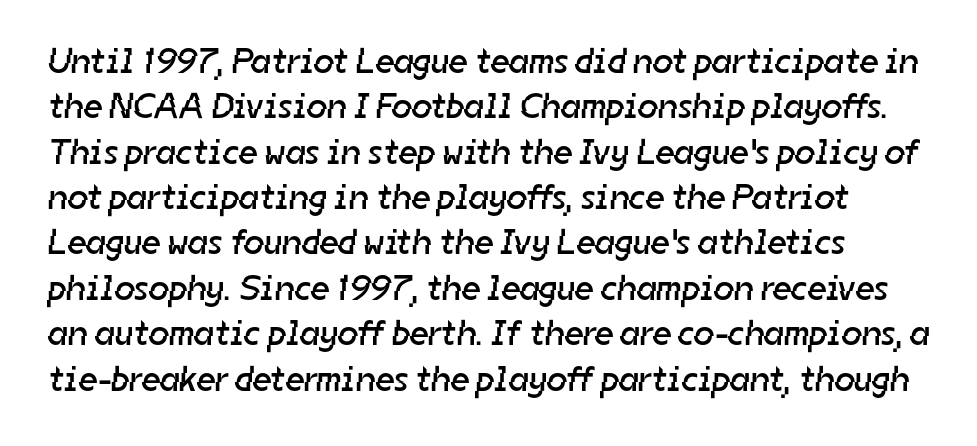
Does the leading feel generous? No, just average. What stands out about the letter spacing? Nothing — it is the standard amount. Is the type heavy? It reads as light-to-regular instead. The face used here is proportionally spaced, like ordinary book or web type. The type family on display is of the sans-serif kind. Descenders are the only things crossing below the line.
